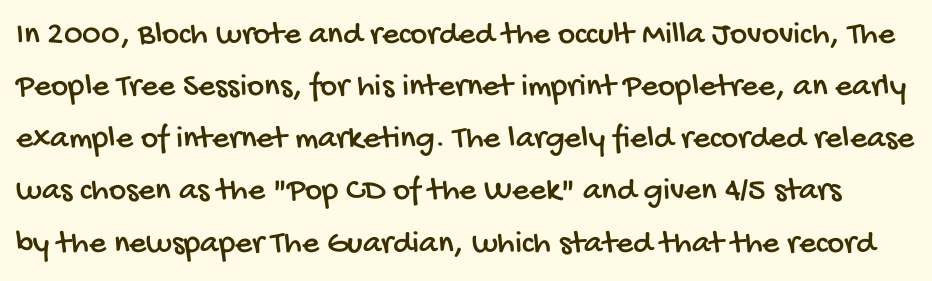
Q: Is the typeface a serif or a sans-serif typeface? A: Sans-serif.
Q: Is the text underlined? A: No.
Q: Is the spacing between letters normal or unusually wide? A: Normal.
Q: Is the spacing between lines tight, normal or loose? A: Normal.
Q: Width (condensed, normal, or wide)? A: Condensed.
Q: Stroke contrast? A: Low.
Q: x-height? A: Large.
Q: Monospaced? A: No.
